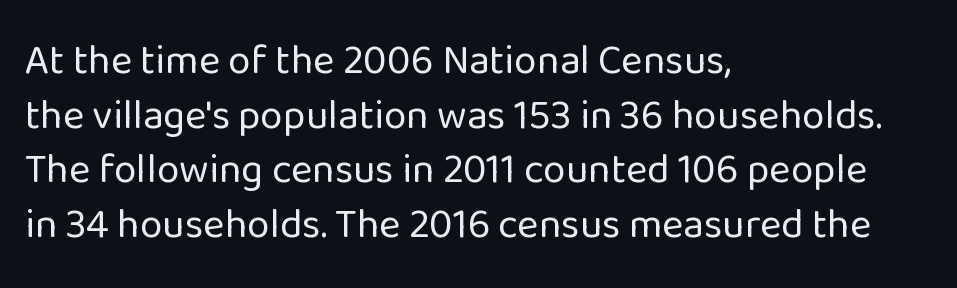
This sample has the flowing, uneven cadence of proportional lettering. The rag falls on the right side of this text block. The rendering shows plain stroke endings on the letterforms — a sans-serif design. Compared with typical body copy, the letter spacing here is the same.
